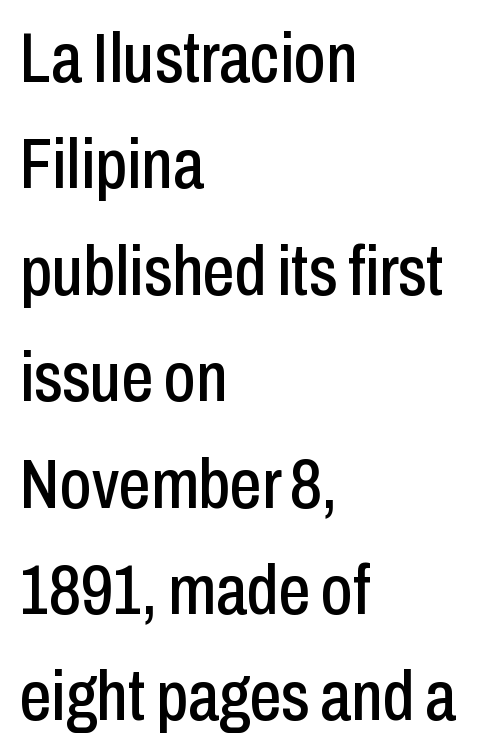
The image shows 70 px condensed sans-serif type, upright; set left-aligned, normal line spacing (1.52x), normal letter spacing, not underlined; low stroke contrast and a medium x-height.
